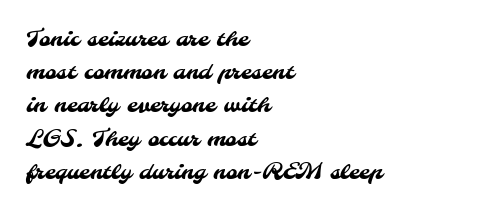
Is the letter spacing exaggerated? No — it looks like the ordinary default. Honestly, the row spacing looks completely unremarkable. This sample is left-justified, so line endings fall wherever the words run out. The space beneath each line is pristine and unruled.
